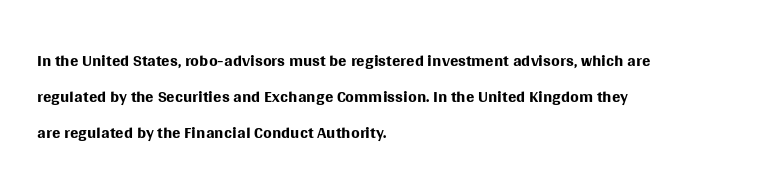
{"italic": "no", "bold": "no", "underline": "no", "align": "left", "line_spacing": "normal", "line_spacing_ratio": 1.44, "letter_spacing": "normal", "letter_spacing_em": 0.0, "glyph_px": 25}
